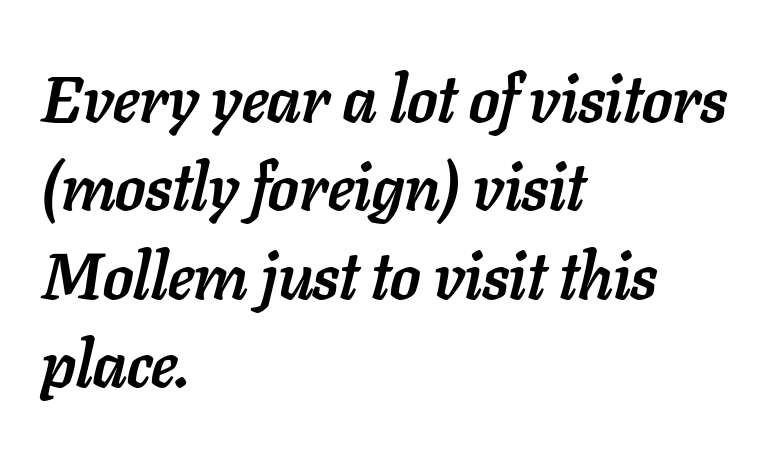
The image shows 65 px semibold type, italic (leaning right); set left-aligned, normal line spacing (1.36x), normal letter spacing, not underlined; low stroke contrast and a medium x-height.
